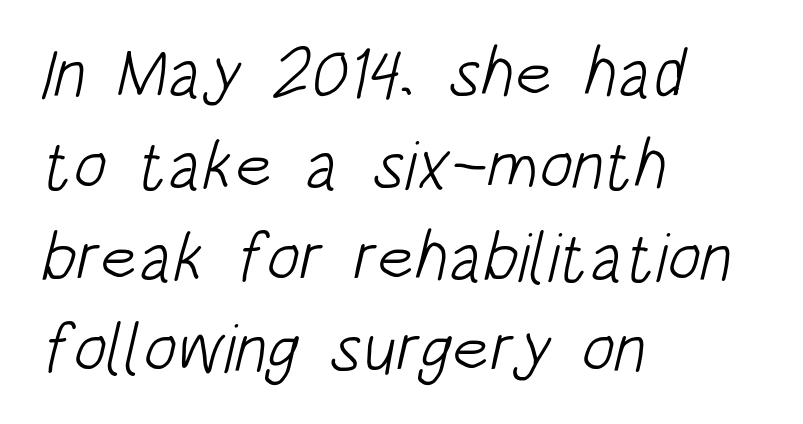
Q: Is the text bold? A: No.
Q: Is the typeface a serif or a sans-serif typeface? A: Sans-serif.
Q: Is the text underlined? A: No.
Q: How is the paragraph aligned? A: Left-aligned.
Q: Is the spacing between letters normal or unusually wide? A: Normal.
Q: Is the spacing between lines tight, normal or loose? A: Normal.
Q: Width (condensed, normal, or wide)? A: Condensed.
Q: Stroke contrast? A: Low.
Q: x-height? A: Large.
Q: Monospaced? A: No.
